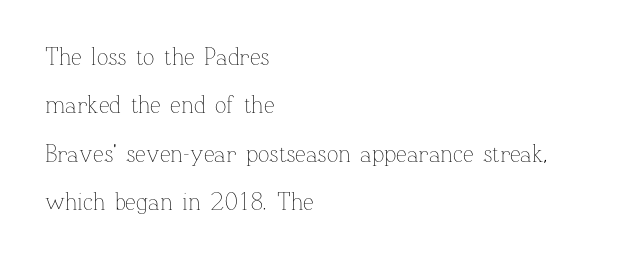
Stems and bowls with no extra thickness — not bold. Do the letters lean? They stand straight. Compared with typical paragraphs, the rows here are farther apart. Glance below the letters and you will spot only blank space. Characters follow at the spacing the type designer built in. Notice how the passage keeps a crisp vertical edge on the left only.
